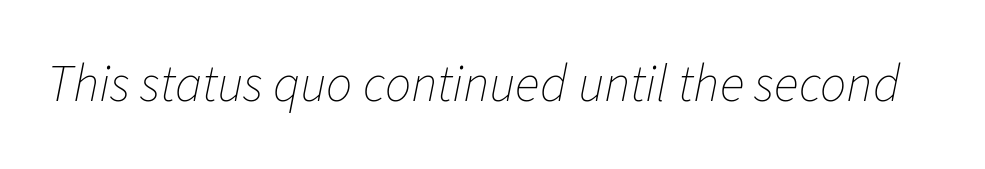
Short note: letters normally spaced. The glyphs are unaccompanied by any horizontal stroke below them. Note the varied advance widths — an 'i' is clearly narrower than an 'm'. Posture: slanted.
